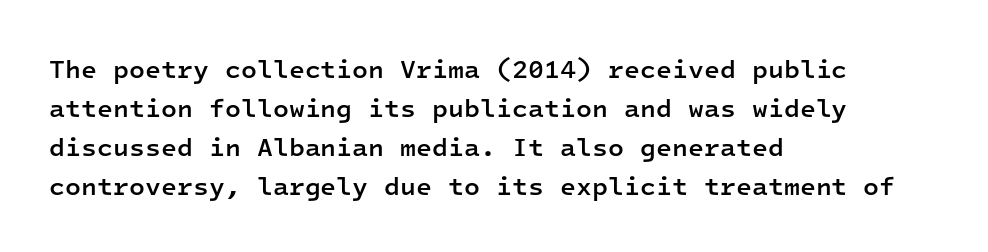
Q: Is the text bold? A: Semi-bold.
Q: Is the text italic (slanted)? A: No, it is upright.
Q: Is the text underlined? A: No.
Q: How is the paragraph aligned? A: Left-aligned.
Q: Is the spacing between letters normal or unusually wide? A: Normal.
Q: Is the spacing between lines tight, normal or loose? A: Normal.
